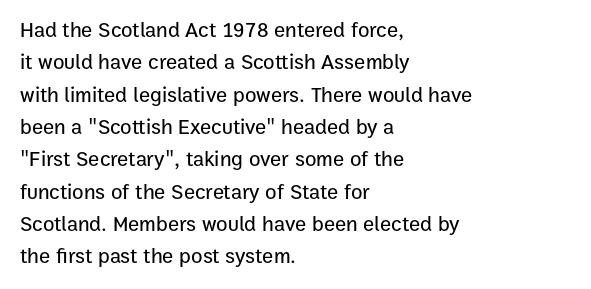
The image shows 21 px text type, upright; set left-aligned, normal line spacing (1.54x), normal letter spacing, not underlined.
